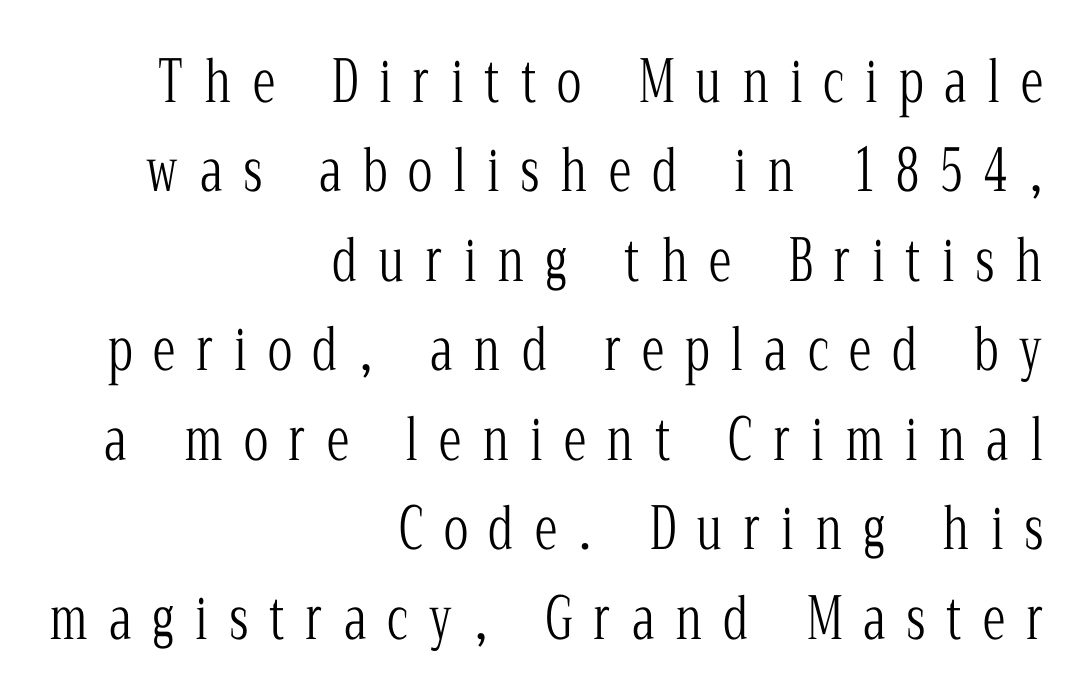
Are there feet on the stems? There are — it's a serif. The setting favours the right margin, as signatures and pull-quotes sometimes do. A typesetter would call this proportional, since set widths differ per character. This rendering widens character spacing well past its baseline value.
